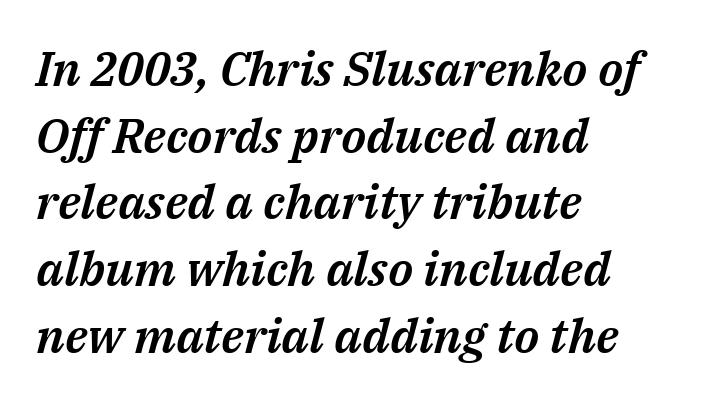
The image shows 48 px text type, italic (leaning right); set left-aligned, normal line spacing (1.39x), normal letter spacing, not underlined; medium stroke contrast and a medium x-height.
